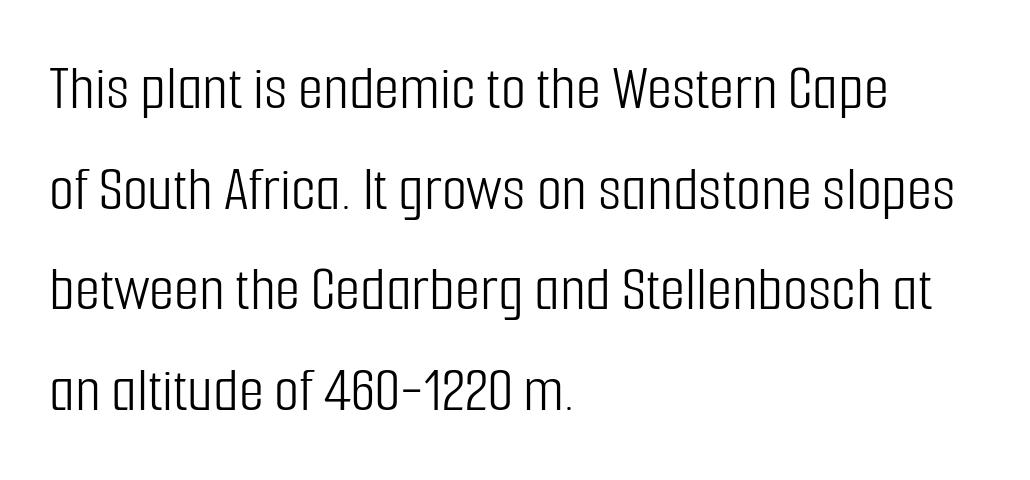
{"serif": "no", "italic": "no", "bold": "no", "weight": "light", "width": "condensed", "stroke_contrast": "low", "x_height": "medium", "monospaced": "no", "underline": "no", "align": "left", "line_spacing": "normal", "line_spacing_ratio": 1.55, "letter_spacing": "normal", "letter_spacing_em": 0.0, "glyph_px": 65}
